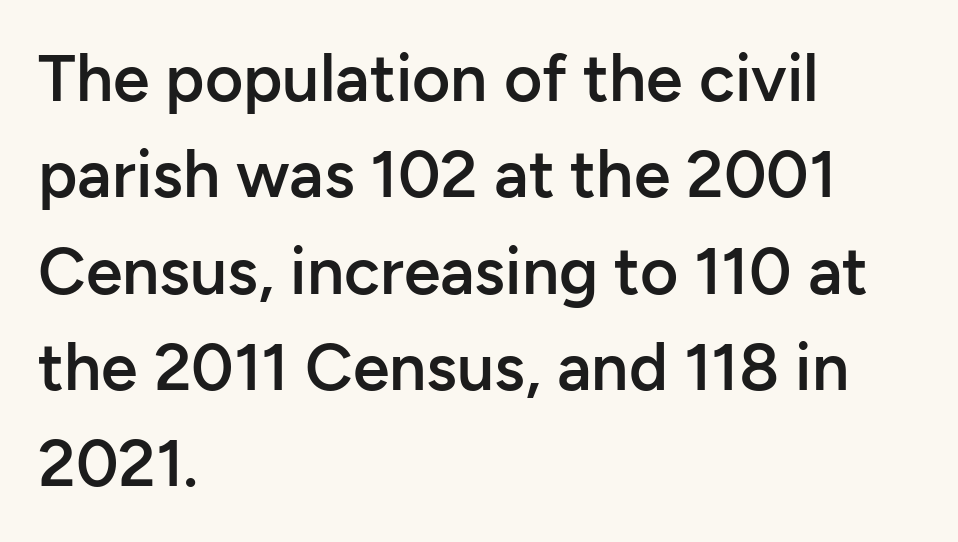
The image shows 66 px semibold sans-serif type, upright; set left-aligned, normal line spacing (1.46x), normal letter spacing, not underlined; low stroke contrast and a medium x-height.
